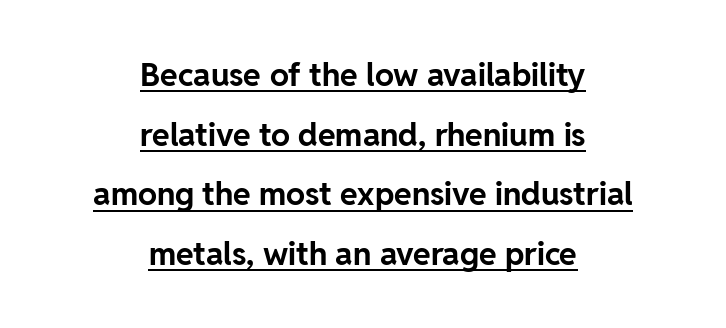
The image shows 32 px bold sans-serif type, upright; set centered, line spacing 1.86x, normal letter spacing, underlined; low stroke contrast and a medium x-height.
